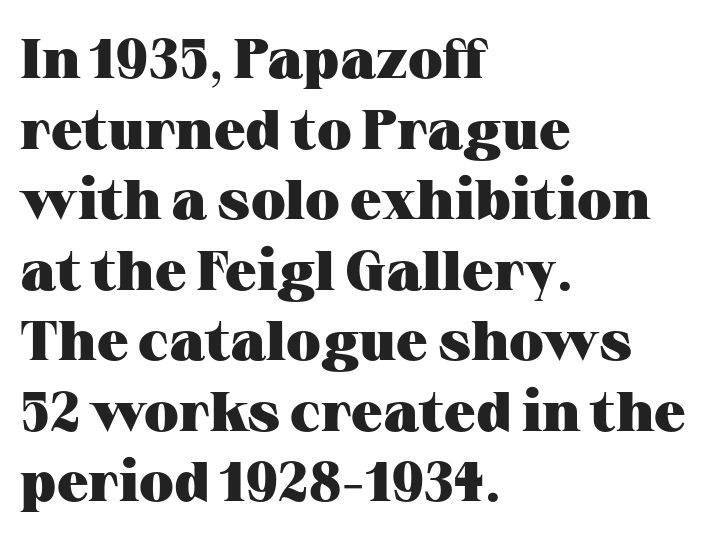
The image shows 56 px heavy, wide serif type, upright; set left-aligned, normal line spacing (1.26x), normal letter spacing, not underlined; medium stroke contrast and a medium x-height.
